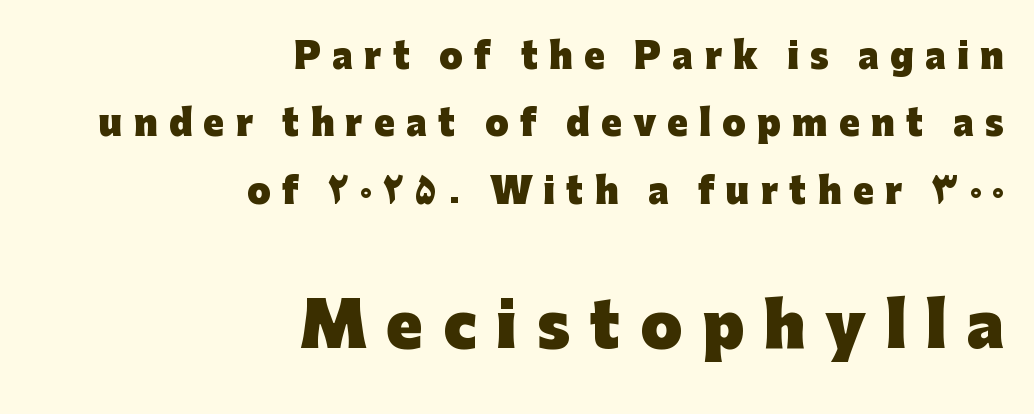
The letters advance in unequal steps, a hallmark of proportional type. The lower block of text is set noticeably larger than the block above it. Nope, not italic — everything's standing straight. How heavy is the stroke? Heavy — this is a bold. Note: no serifs on the glyphs. Letter spacing: wide.
